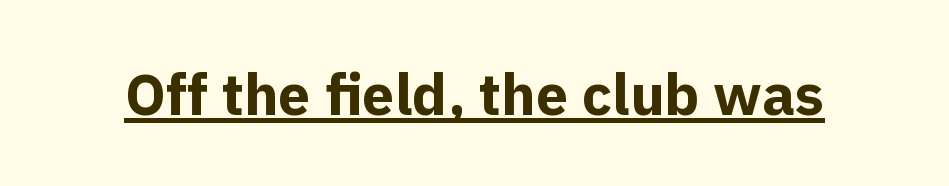
The image shows 58 px bold sans-serif type, upright; set normal letter spacing, underlined; a medium x-height.
